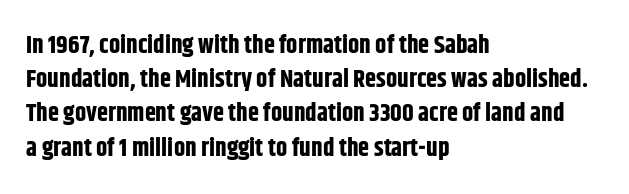
The lines in this sample share a left origin and differ only in where they stop. Summary of vertical rhythm: regular, with standard interline spacing. Italic: no, the glyphs are upright roman. The letterforms sit shoulder to shoulder at normal distance. Set as a true bold cut, around the 700 mark. The baseline area is clear.
